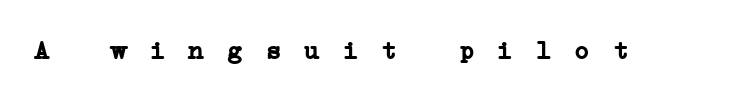
{"bold": "yes", "underline": "no", "letter_spacing": "wide", "letter_spacing_em": 0.28, "glyph_px": 26}
